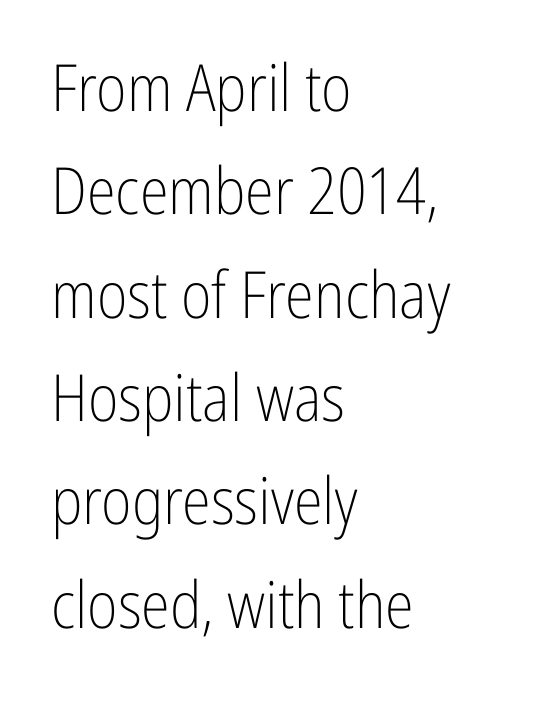
{"serif": "no", "italic": "no", "bold": "no", "weight": "light", "width": "condensed", "stroke_contrast": "low", "x_height": "medium", "monospaced": "no", "underline": "no", "align": "left", "line_spacing": "normal", "line_spacing_ratio": 1.59, "letter_spacing": "normal", "letter_spacing_em": 0.0, "glyph_px": 65}
